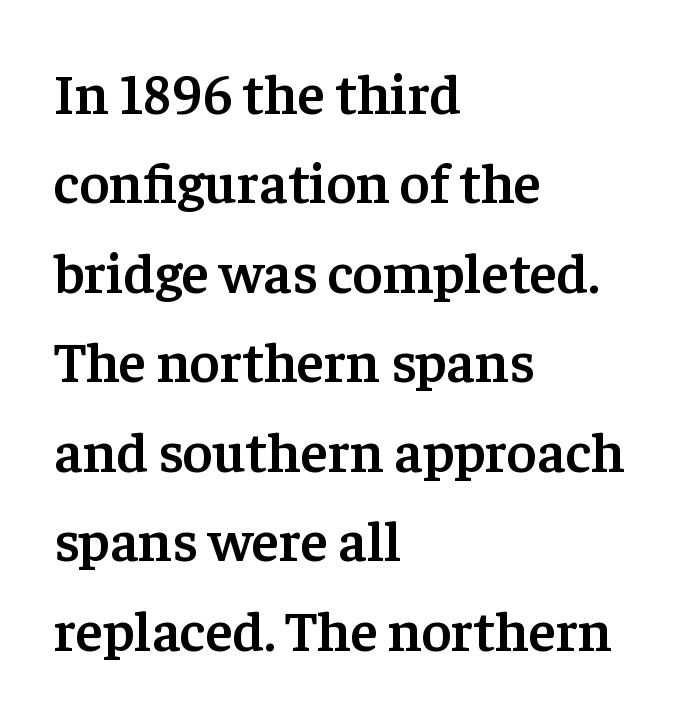
The image shows 57 px semibold serif type, upright; set left-aligned, normal line spacing (1.57x), normal letter spacing, not underlined; low stroke contrast and a medium x-height.
